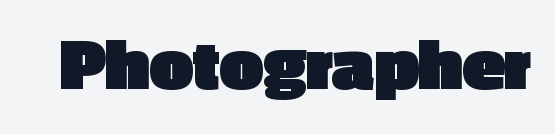
Q: Is the text bold? A: Yes.
Q: Is the text italic (slanted)? A: No, it is upright.
Q: Is the typeface a serif or a sans-serif typeface? A: Sans-serif.
Q: Is the text underlined? A: No.
Q: Is the spacing between letters normal or unusually wide? A: Normal.
Q: Width (condensed, normal, or wide)? A: Normal.
Q: x-height? A: Medium.
Q: Monospaced? A: No.
